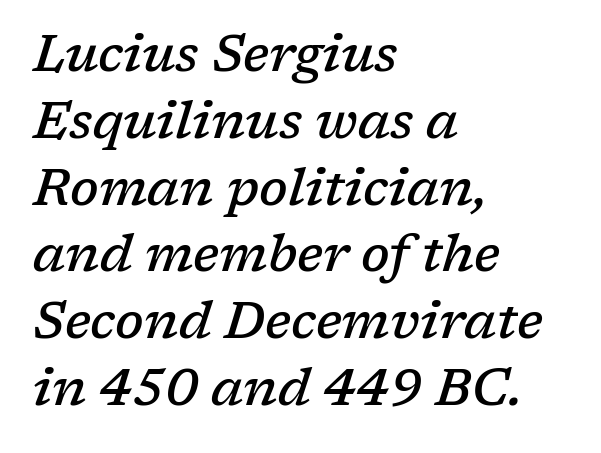
{"serif": "yes", "italic": "yes", "lean": "right", "slant_degrees": 17, "bold": "semi", "weight": "semibold", "width": "normal", "stroke_contrast": "low", "x_height": "medium", "monospaced": "no", "underline": "no", "align": "left", "line_spacing": "normal", "line_spacing_ratio": 1.31, "letter_spacing": "normal", "letter_spacing_em": 0.0, "glyph_px": 51}
